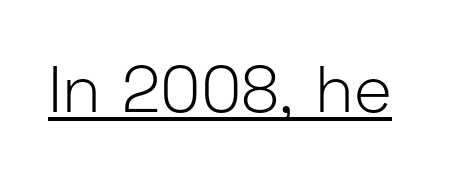
{"serif": "no", "italic": "no", "bold": "no", "weight": "light", "width": "normal", "stroke_contrast": "low", "x_height": "medium", "monospaced": "no", "underline": "yes", "letter_spacing": "normal", "letter_spacing_em": 0.0, "glyph_px": 65}
